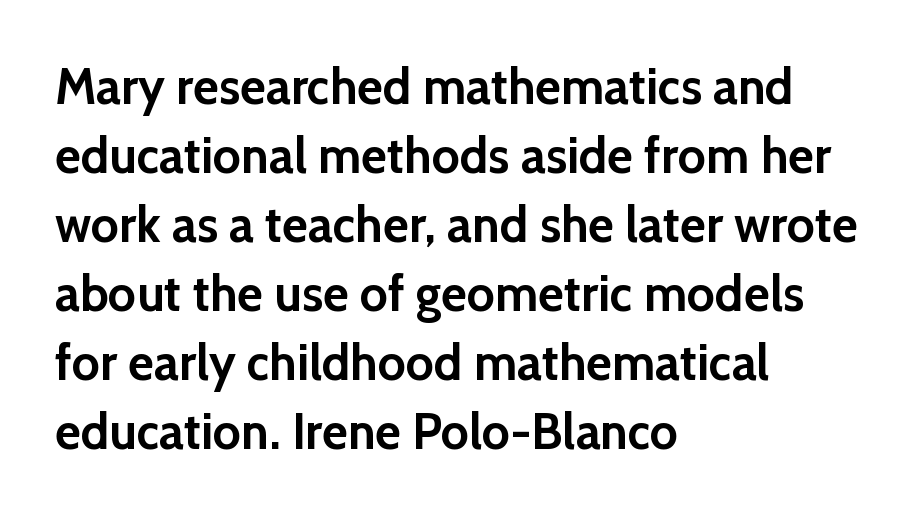
Q: Is the text bold? A: Yes.
Q: Is the text italic (slanted)? A: No, it is upright.
Q: Is the typeface a serif or a sans-serif typeface? A: Sans-serif.
Q: Is the text underlined? A: No.
Q: How is the paragraph aligned? A: Left-aligned.
Q: Is the spacing between letters normal or unusually wide? A: Normal.
Q: Is the spacing between lines tight, normal or loose? A: Normal.
Q: Width (condensed, normal, or wide)? A: Normal.
Q: x-height? A: Medium.
Q: Monospaced? A: No.
